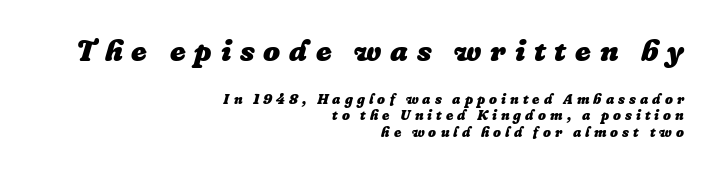
Q: Is the text bold? A: Yes.
Q: Is the text italic (slanted)? A: Yes, it leans right by about 16 degrees.
Q: Is the text underlined? A: No.
Q: How is the paragraph aligned? A: Right-aligned.
Q: Is the spacing between letters normal or unusually wide? A: Unusually wide.
Q: Which block of text is set in a larger size, the first (top) or the second (bottom)? A: The first (top) one.
Q: Width (condensed, normal, or wide)? A: Normal.
Q: Stroke contrast? A: Low.
Q: x-height? A: Medium.
Q: Monospaced? A: No.
